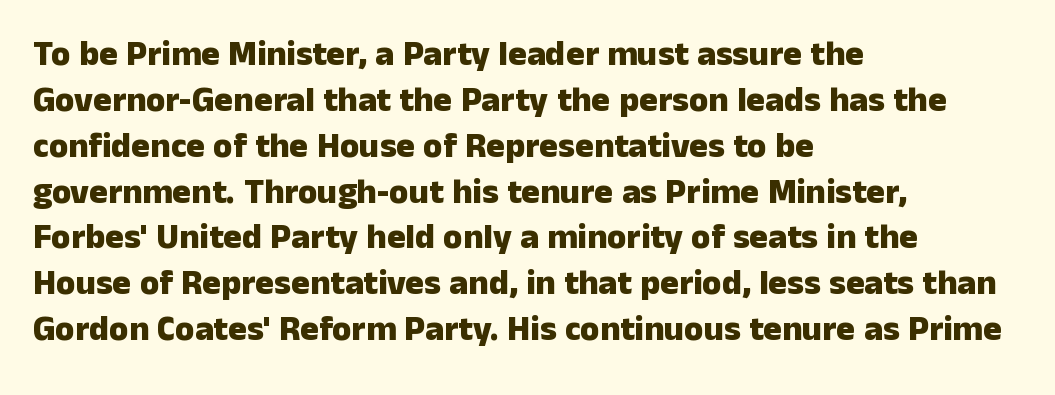
The image shows 35 px heavy sans-serif type, upright; set left-aligned, normal line spacing (1.31x), normal letter spacing, not underlined; low stroke contrast and a medium x-height.
